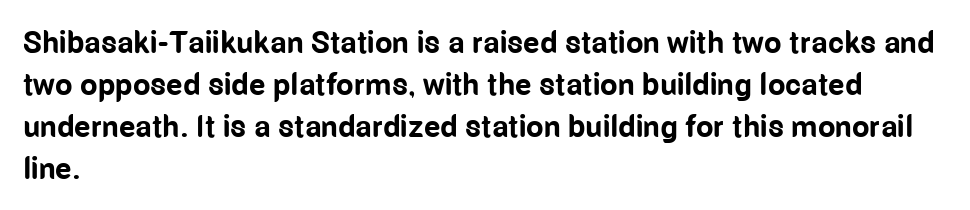
Is the block centered? No — it sits flush against the left margin. Here the designer chose a conventional face with non-uniform glyph widths. Typographically, this falls in the sans-serif category. Anything drawn beneath the words? Only blank space.
